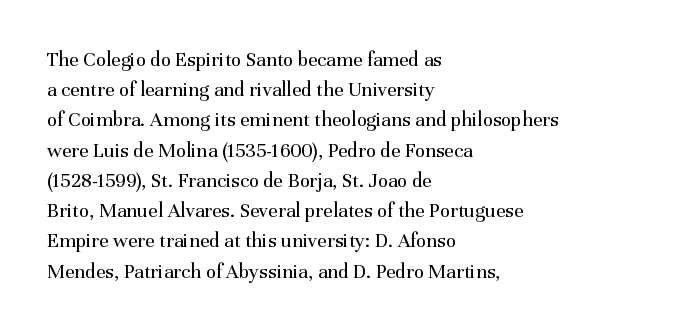
{"italic": "no", "bold": "no", "underline": "no", "align": "left", "line_spacing": "normal", "line_spacing_ratio": 1.44, "letter_spacing": "normal", "letter_spacing_em": 0.0, "glyph_px": 21}
